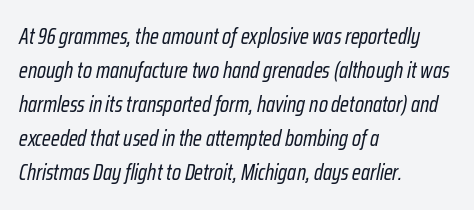
The image shows 22 px text type, italic (leaning right); set left-aligned, normal line spacing (1.55x), normal letter spacing, not underlined.
